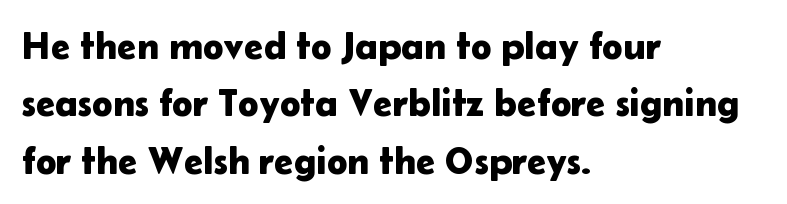
The image shows 39 px sans-serif type, upright; set left-aligned, normal line spacing (1.47x), normal letter spacing, not underlined; low stroke contrast and a medium x-height.
